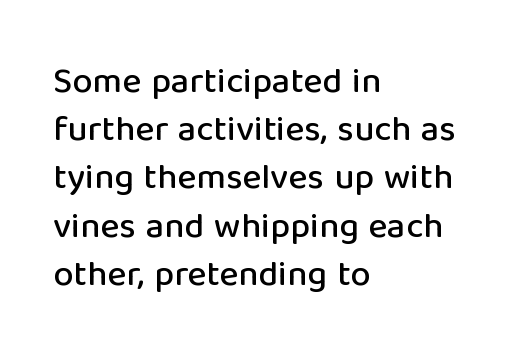
{"serif": "no", "italic": "no", "width": "normal", "stroke_contrast": "low", "x_height": "medium", "monospaced": "no", "underline": "no", "align": "left", "line_spacing": "normal", "line_spacing_ratio": 1.34, "letter_spacing": "normal", "letter_spacing_em": 0.0, "glyph_px": 36}
